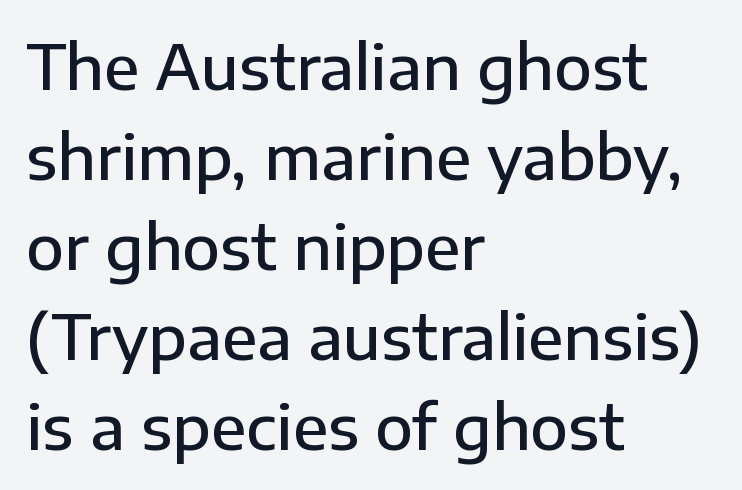
{"serif": "no", "italic": "no", "bold": "semi", "weight": "semibold", "width": "normal", "stroke_contrast": "low", "x_height": "medium", "monospaced": "no", "underline": "no", "align": "left", "line_spacing": "normal", "line_spacing_ratio": 1.45, "letter_spacing": "normal", "letter_spacing_em": 0.0, "glyph_px": 62}
